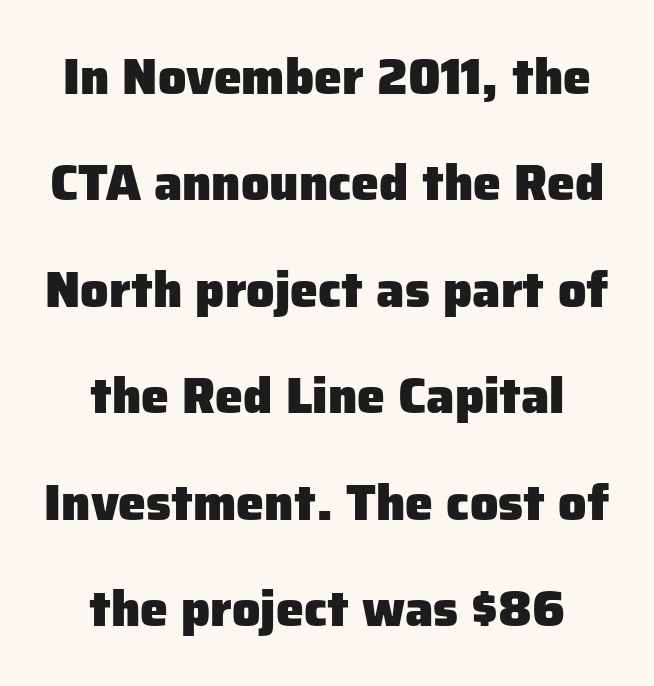
Q: Is the text bold? A: Yes.
Q: Is the text italic (slanted)? A: No, it is upright.
Q: Is the typeface a serif or a sans-serif typeface? A: Sans-serif.
Q: Is the text underlined? A: No.
Q: How is the paragraph aligned? A: Centered.
Q: Is the spacing between letters normal or unusually wide? A: Normal.
Q: Is the spacing between lines tight, normal or loose? A: Loose.
Q: Width (condensed, normal, or wide)? A: Normal.
Q: Stroke contrast? A: Low.
Q: x-height? A: Medium.
Q: Monospaced? A: No.
